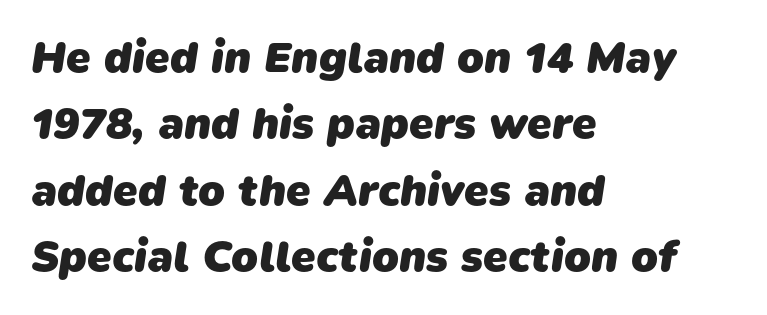
The image shows 44 px heavy sans-serif type; set left-aligned, normal line spacing (1.51x), normal letter spacing, not underlined; low stroke contrast and a medium x-height.
